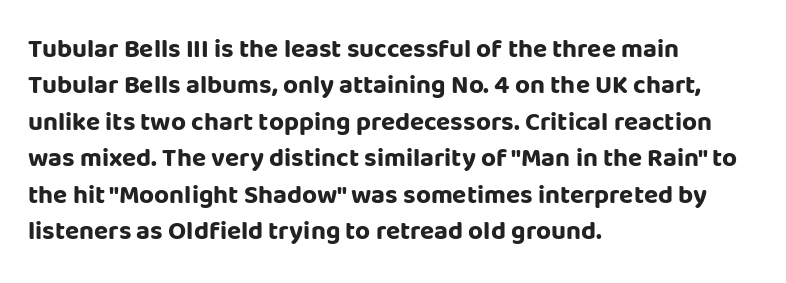
Characters remain perfectly vertical along every line. The passage is arranged the way most books set body copy — flush left. These lines sit exactly where default settings would place them. Nobody touched the tracking dial on this one. Descender tails drop into unmarked territory. Is the type bold? Yes — the strokes are clearly thick and heavy.
